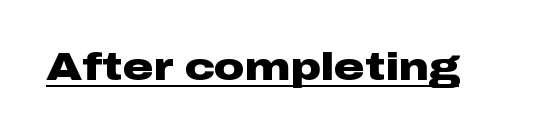
Q: Is the text bold? A: Yes.
Q: Is the text italic (slanted)? A: No, it is upright.
Q: Is the typeface a serif or a sans-serif typeface? A: Sans-serif.
Q: Is the text underlined? A: Yes.
Q: Is the spacing between letters normal or unusually wide? A: Normal.
Q: Width (condensed, normal, or wide)? A: Wide.
Q: Stroke contrast? A: Low.
Q: x-height? A: Medium.
Q: Monospaced? A: No.
